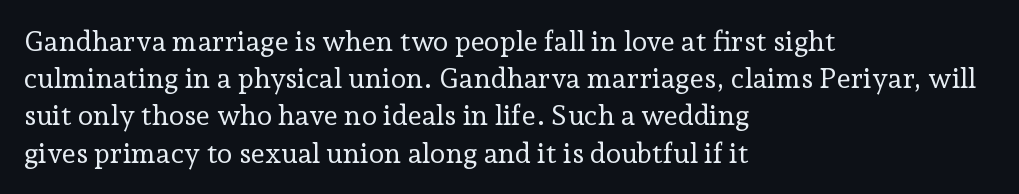
{"serif": "yes", "italic": "no", "bold": "no", "weight": "regular", "width": "normal", "stroke_contrast": "low", "x_height": "medium", "monospaced": "no", "underline": "no", "align": "left", "line_spacing": "normal", "line_spacing_ratio": 1.33, "letter_spacing": "normal", "letter_spacing_em": 0.0, "glyph_px": 28}
